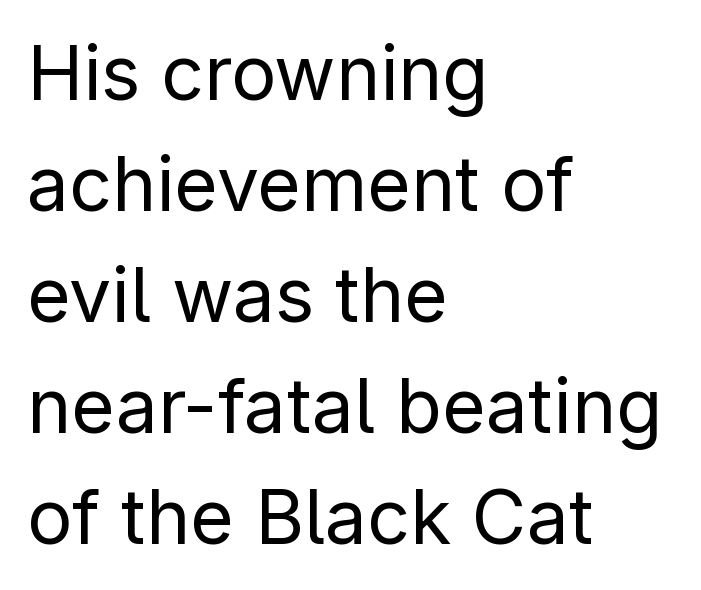
This is not heavy type; no bold has been used. Ascenders rise straight up at ninety degrees. A bare baseline throughout the passage. Spacing verdict: proportional, widths tailored to each character.
